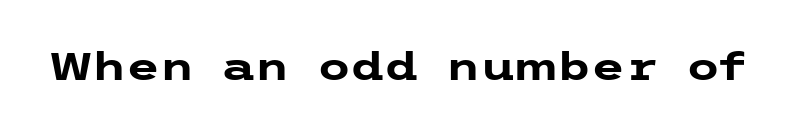
{"serif": "no", "italic": "no", "bold": "yes", "weight": "heavy", "width": "wide", "stroke_contrast": "low", "x_height": "medium", "underline": "no", "letter_spacing": "normal", "letter_spacing_em": 0.0, "glyph_px": 39}
